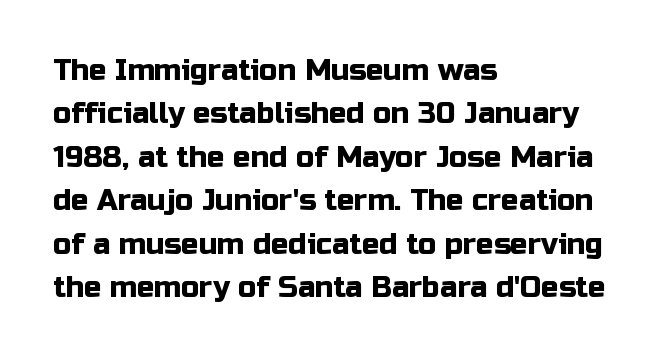
Successive baselines arrive at the customary interval. Characters follow at the spacing the type designer built in. The space directly below the letters is spotless. I'd call this a sans setting — the letters go barefoot. Each line starts at the same left margin while the right side varies. Posture: straight, roman, zero tilt.
